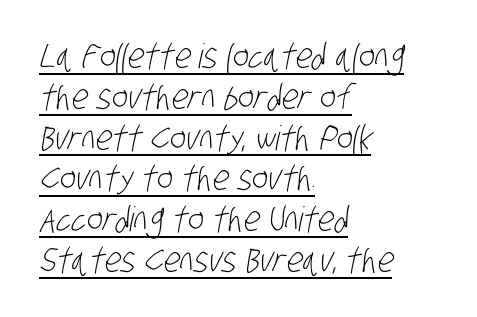
Q: Is the text bold? A: No.
Q: Is the typeface a serif or a sans-serif typeface? A: Sans-serif.
Q: Is the text underlined? A: Yes.
Q: How is the paragraph aligned? A: Left-aligned.
Q: Is the spacing between letters normal or unusually wide? A: Normal.
Q: Width (condensed, normal, or wide)? A: Condensed.
Q: Stroke contrast? A: Low.
Q: x-height? A: Large.
Q: Monospaced? A: No.
